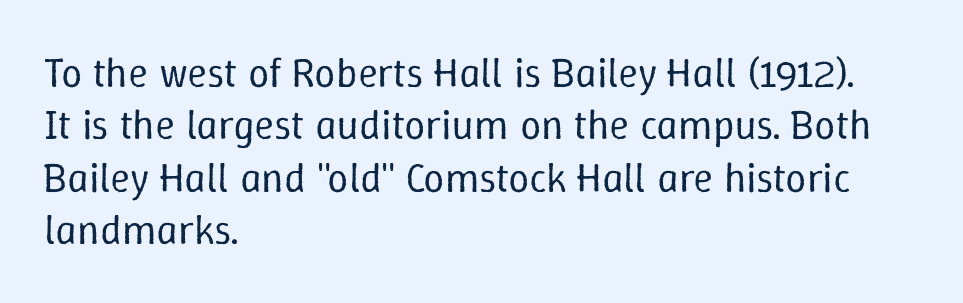
The block of text has a typical density, with ordinary space between rows. Glyph-to-glyph distance matches everyday printed text. No chunkiness to these letters — they're not bold. Reading down the block, your eye returns to a fixed left position each line.
